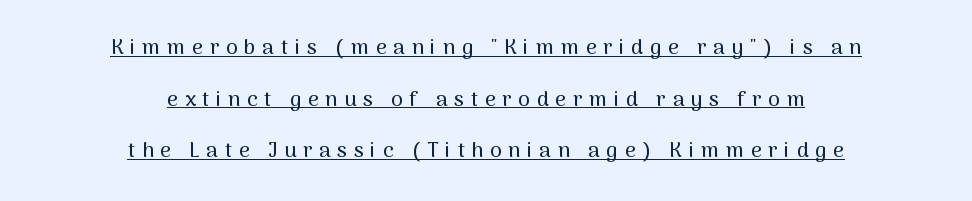
The image shows 21 px text type, upright; set centered, loose line spacing (2.46x), unusually wide letter spacing (+0.32 em), underlined.
